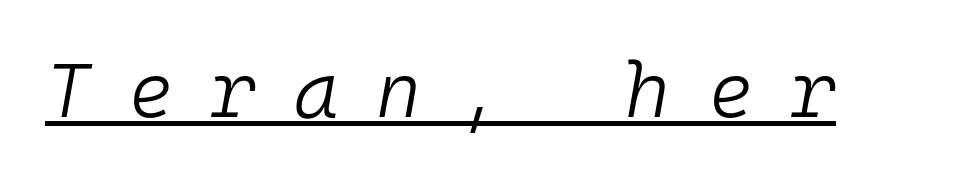
Looks like terminal output: every glyph gets an equal slot. Students, note that the glyphs here are deliberately spaced far apart. Posture: slanted. The passage shown is not bold in any degree.
